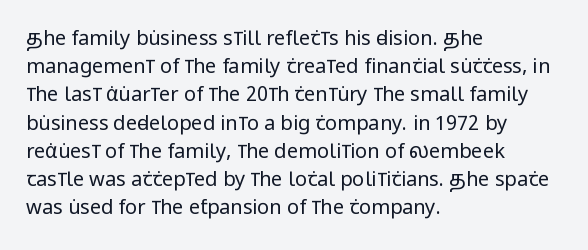
{"italic": "no", "bold": "no", "underline": "no", "align": "left", "line_spacing": "normal", "line_spacing_ratio": 1.41, "letter_spacing": "normal", "letter_spacing_em": 0.0, "glyph_px": 20}
